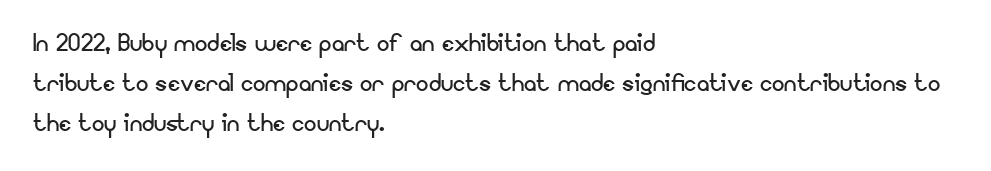
Regarding serifs, this sample does without them. Vertically, the passage feels balanced, rows spaced as you'd expect. The passage is arranged the way most books set body copy — flush left. A clean baseline with only descenders dipping below it. Glyph-to-glyph distance matches everyday printed text. The face used here is proportionally spaced, like ordinary book or web type.
